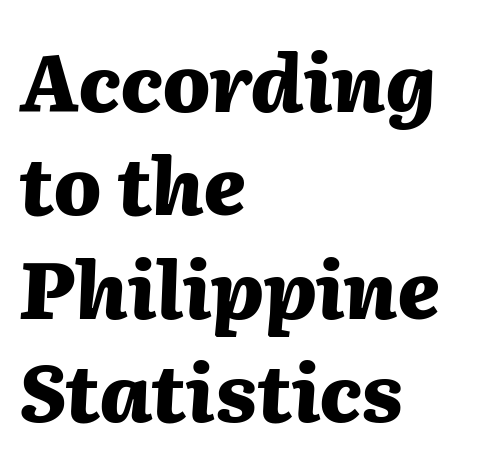
{"italic": "yes", "lean": "right", "slant_degrees": 2, "bold": "yes", "weight": "heavy", "width": "normal", "stroke_contrast": "medium", "x_height": "medium", "monospaced": "no", "underline": "no", "align": "left", "line_spacing": "normal", "line_spacing_ratio": 1.31, "letter_spacing": "normal", "letter_spacing_em": 0.0, "glyph_px": 79}
